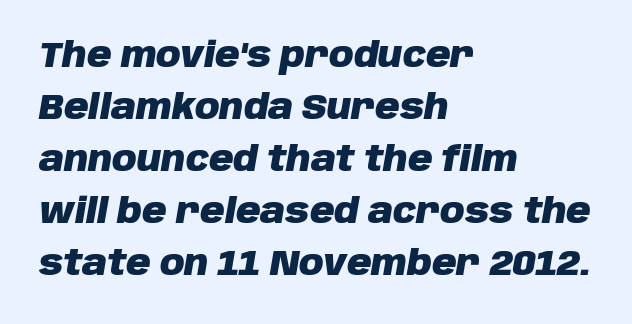
{"italic": "yes", "lean": "right", "slant_degrees": 10, "bold": "yes", "weight": "heavy", "width": "normal", "stroke_contrast": "low", "x_height": "large", "monospaced": "no", "underline": "no", "align": "left", "line_spacing": "normal", "line_spacing_ratio": 1.53, "letter_spacing": "normal", "letter_spacing_em": 0.0, "glyph_px": 34}
